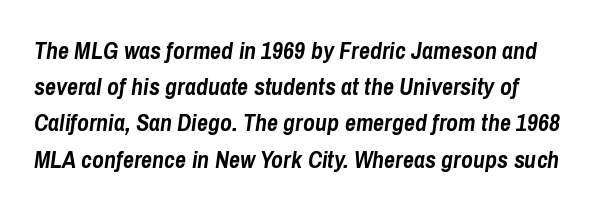
Q: Is the text bold? A: Yes.
Q: Is the text italic (slanted)? A: Yes, it leans right by about 8 degrees.
Q: Is the text underlined? A: No.
Q: Is the spacing between letters normal or unusually wide? A: Normal.
Q: Is the spacing between lines tight, normal or loose? A: Normal.
